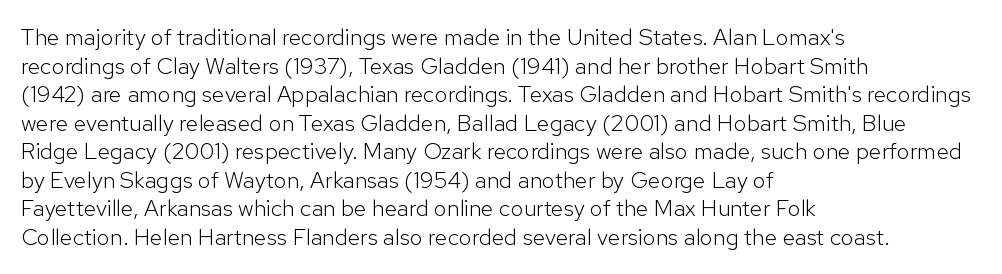
{"italic": "no", "bold": "no", "underline": "no", "align": "left", "line_spacing_ratio": 1.24, "letter_spacing": "normal", "letter_spacing_em": 0.0, "glyph_px": 23}
